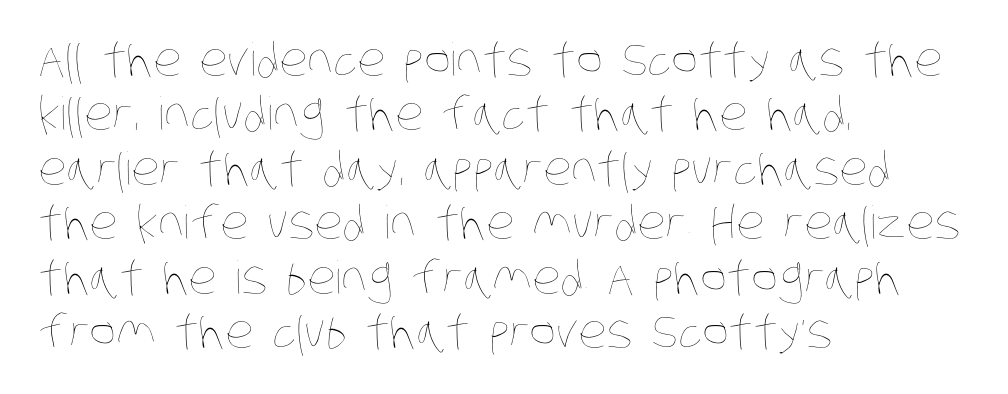
{"bold": "no", "weight": "thin", "width": "condensed", "stroke_contrast": "low", "x_height": "large", "monospaced": "no", "underline": "no", "align": "left", "line_spacing_ratio": 1.21, "letter_spacing": "normal", "letter_spacing_em": 0.0, "glyph_px": 45}
